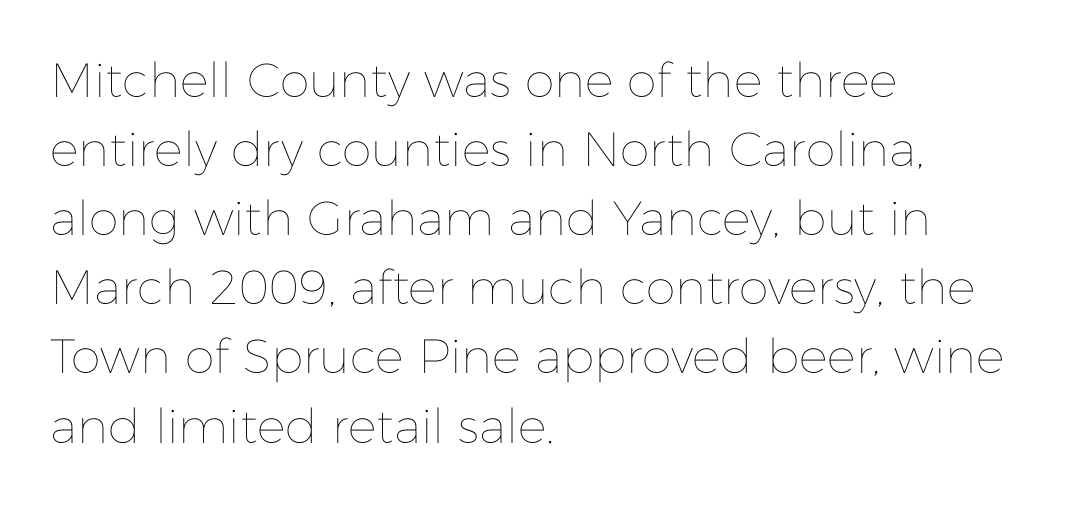
Q: Is the text bold? A: No.
Q: Is the text italic (slanted)? A: No, it is upright.
Q: Is the text underlined? A: No.
Q: How is the paragraph aligned? A: Left-aligned.
Q: Is the spacing between letters normal or unusually wide? A: Normal.
Q: Is the spacing between lines tight, normal or loose? A: Normal.
Q: Width (condensed, normal, or wide)? A: Normal.
Q: Stroke contrast? A: Low.
Q: x-height? A: Medium.
Q: Monospaced? A: No.
